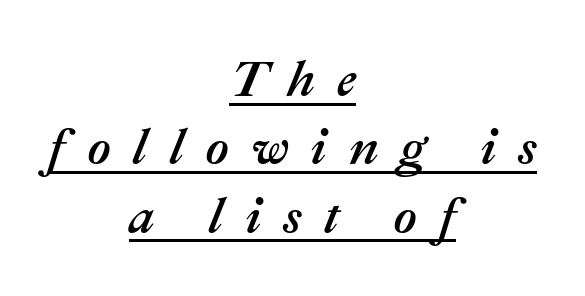
The image shows 51 px text type, italic (leaning right); set centered, normal line spacing (1.34x), unusually wide letter spacing (+0.42 em), underlined; medium stroke contrast and a medium x-height.
